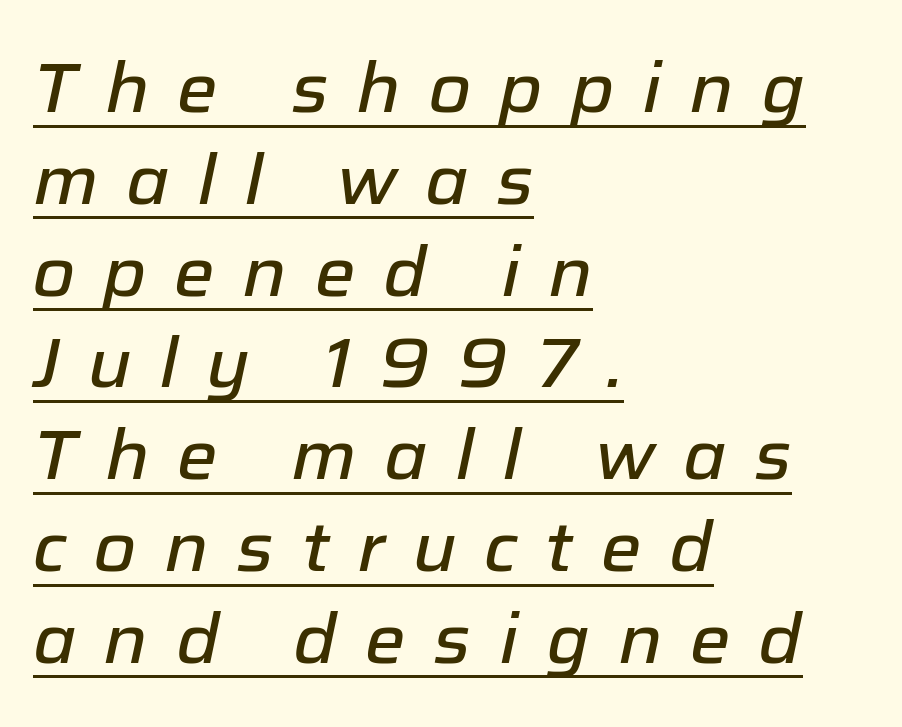
The image shows 69 px text type, italic (leaning right); set left-aligned, normal line spacing (1.33x), unusually wide letter spacing (+0.4 em), underlined; low stroke contrast and a medium x-height.
